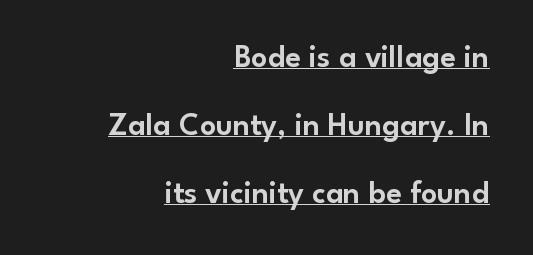
Underline: present. Does the type have serifs? No, each stem ends abruptly. Do the characters align in a grid? No, the font is proportional. The type is set solid horizontally, with unmodified tracking. The rendering anchors every line to the right-hand side.
